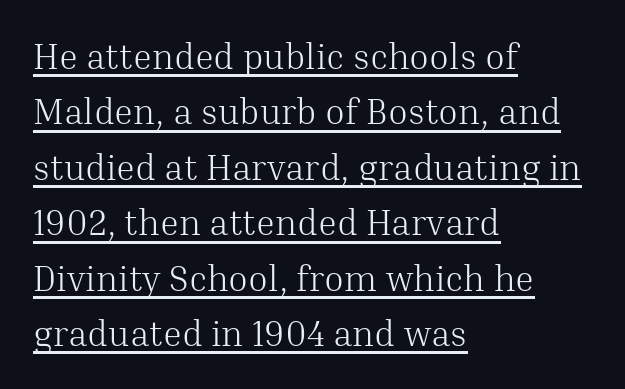
Q: Is the text bold? A: No.
Q: Is the text italic (slanted)? A: No, it is upright.
Q: Is the typeface a serif or a sans-serif typeface? A: Serif.
Q: Is the text underlined? A: Yes.
Q: How is the paragraph aligned? A: Left-aligned.
Q: Is the spacing between letters normal or unusually wide? A: Normal.
Q: Is the spacing between lines tight, normal or loose? A: Normal.
Q: Width (condensed, normal, or wide)? A: Normal.
Q: Stroke contrast? A: Medium.
Q: x-height? A: Medium.
Q: Monospaced? A: No.
